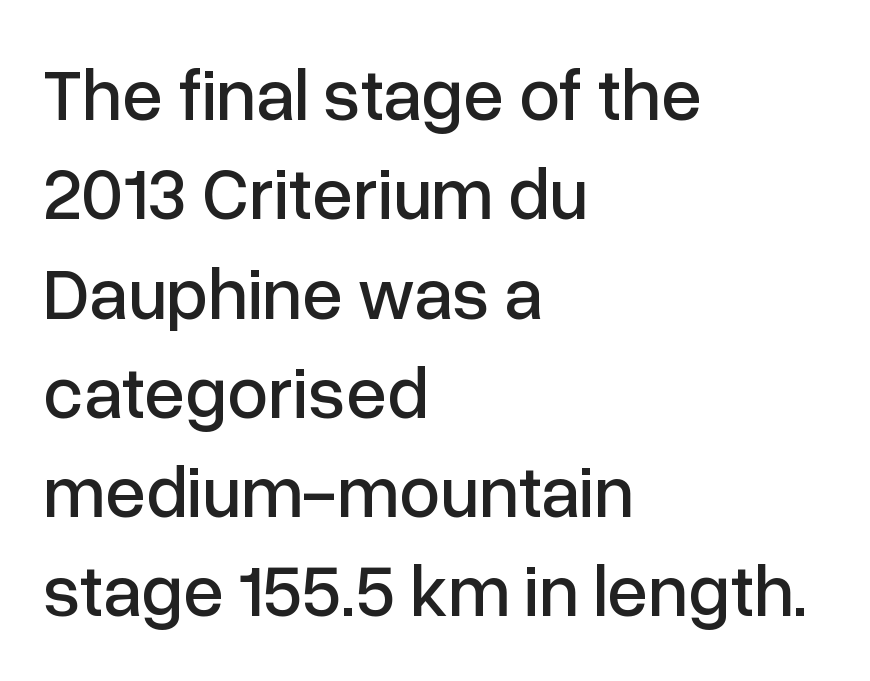
Leading: standard. Line starts are locked; line ends wander. The letters sit at their default tracking, neither squeezed nor spread. Unmarked baselines from the first word to the last. Varying glyph widths throughout — classic text-font behaviour.
